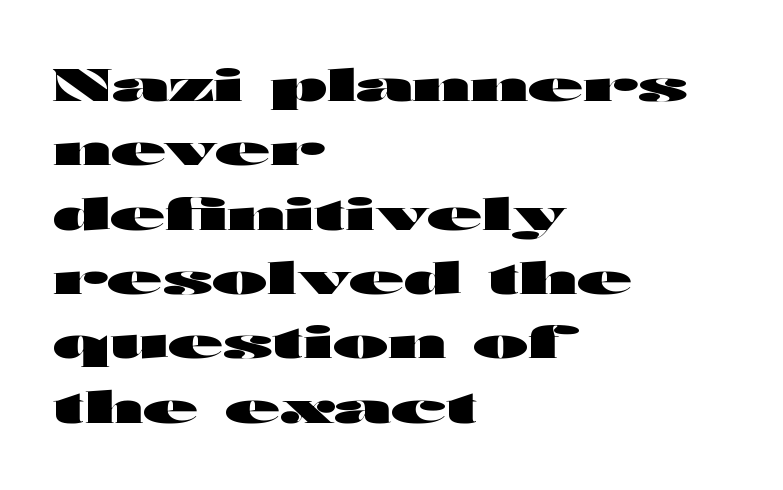
Notice how thick the strokes are: this is what a full bold looks like. Every stem runs plumb, perpendicular to the baseline. Standard letterfit; no display-style spreading of the glyphs. Honestly, there is no underline to notice here at all.
